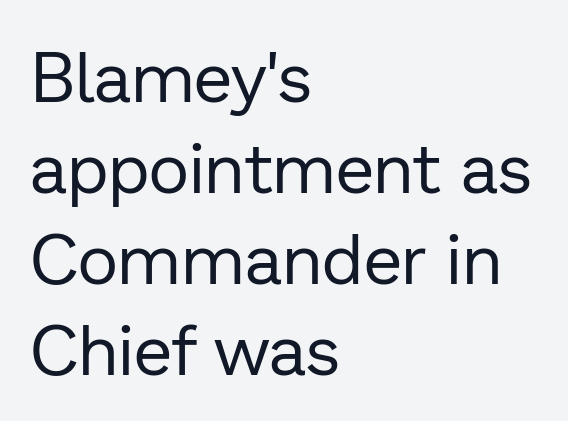
{"serif": "no", "italic": "no", "bold": "no", "weight": "regular", "width": "normal", "stroke_contrast": "low", "x_height": "medium", "monospaced": "no", "underline": "no", "align": "left", "line_spacing": "normal", "line_spacing_ratio": 1.3, "letter_spacing": "normal", "letter_spacing_em": 0.0, "glyph_px": 70}
